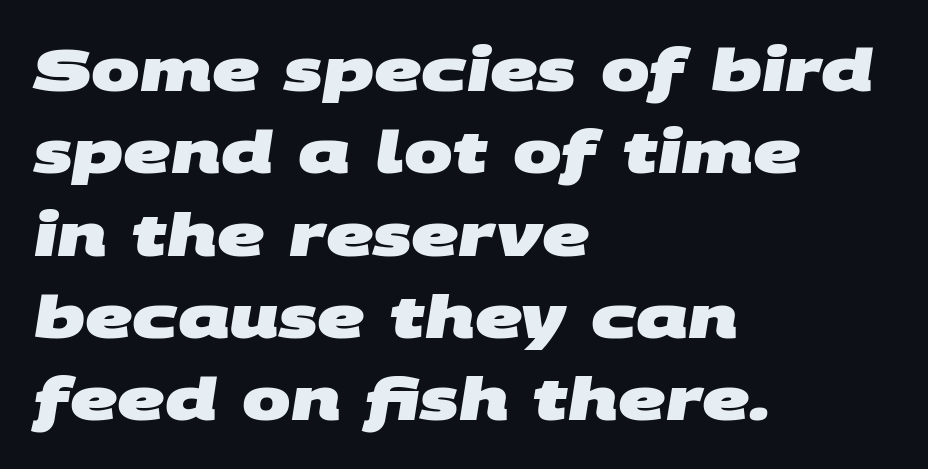
The image shows 58 px heavy, wide sans-serif type; set left-aligned, normal line spacing (1.42x), normal letter spacing, not underlined; medium stroke contrast and a large x-height.
